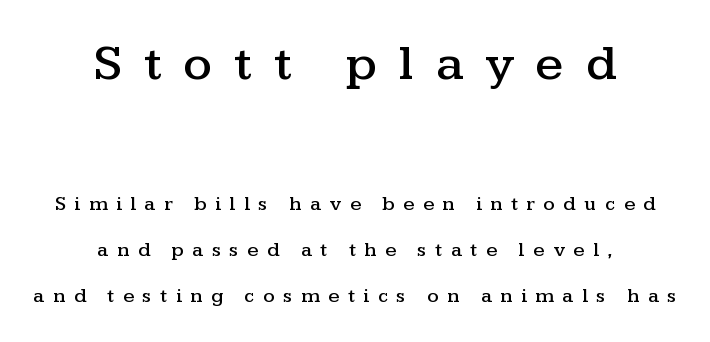
Serifs: yes, visible at the terminals of the letterforms. Each line is balanced around a shared central axis. Here the designer chose a conventional face with non-uniform glyph widths. The passage shown is not underscored anywhere.
